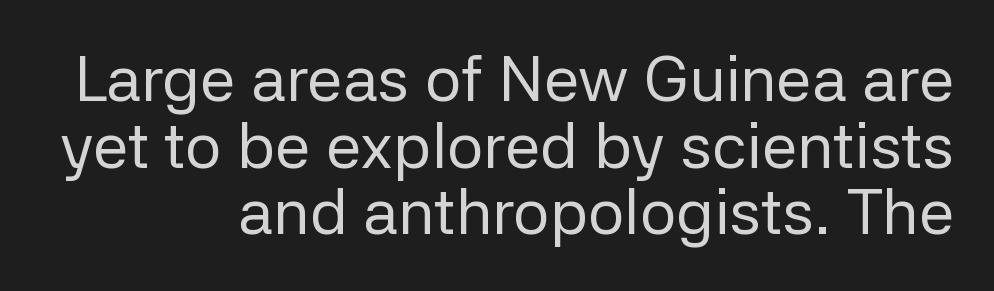
Q: Is the text bold? A: No.
Q: Is the text italic (slanted)? A: No, it is upright.
Q: Is the typeface a serif or a sans-serif typeface? A: Sans-serif.
Q: Is the text underlined? A: No.
Q: How is the paragraph aligned? A: Right-aligned.
Q: Is the spacing between letters normal or unusually wide? A: Normal.
Q: Is the spacing between lines tight, normal or loose? A: Tight.
Q: Width (condensed, normal, or wide)? A: Normal.
Q: Stroke contrast? A: Low.
Q: x-height? A: Medium.
Q: Monospaced? A: No.
